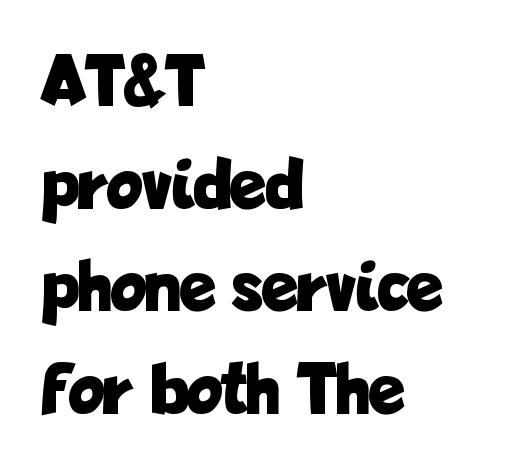
Q: Is the text bold? A: Yes.
Q: Is the text italic (slanted)? A: No, it is upright.
Q: Is the typeface a serif or a sans-serif typeface? A: Sans-serif.
Q: Is the text underlined? A: No.
Q: How is the paragraph aligned? A: Left-aligned.
Q: Is the spacing between letters normal or unusually wide? A: Normal.
Q: Is the spacing between lines tight, normal or loose? A: Normal.
Q: Width (condensed, normal, or wide)? A: Condensed.
Q: Stroke contrast? A: Low.
Q: x-height? A: Medium.
Q: Monospaced? A: No.
